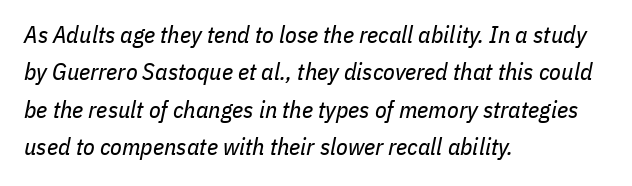
{"italic": "yes", "lean": "right", "slant_degrees": 11, "bold": "no", "underline": "no", "align": "left", "line_spacing": "normal", "line_spacing_ratio": 1.56, "letter_spacing": "normal", "letter_spacing_em": 0.0, "glyph_px": 24}
